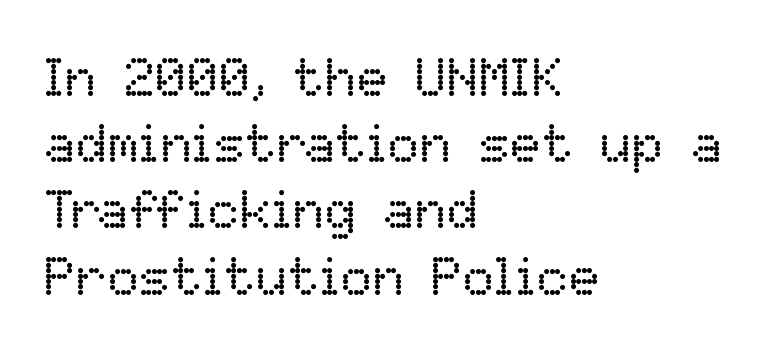
{"italic": "no", "bold": "no", "weight": "regular", "width": "normal", "stroke_contrast": "low", "x_height": "medium", "monospaced": "no", "underline": "no", "align": "left", "line_spacing": "normal", "line_spacing_ratio": 1.25, "letter_spacing": "normal", "letter_spacing_em": 0.0, "glyph_px": 53}
